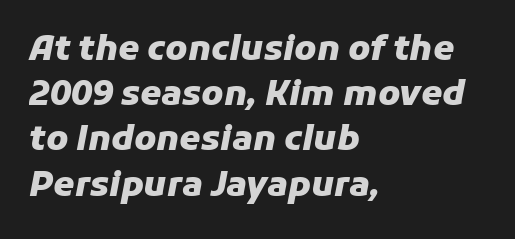
{"italic": "yes", "lean": "right", "slant_degrees": 11, "bold": "yes", "weight": "heavy", "width": "normal", "stroke_contrast": "low", "x_height": "medium", "monospaced": "no", "underline": "no", "align": "left", "line_spacing": "normal", "line_spacing_ratio": 1.33, "letter_spacing": "normal", "letter_spacing_em": 0.0, "glyph_px": 34}
